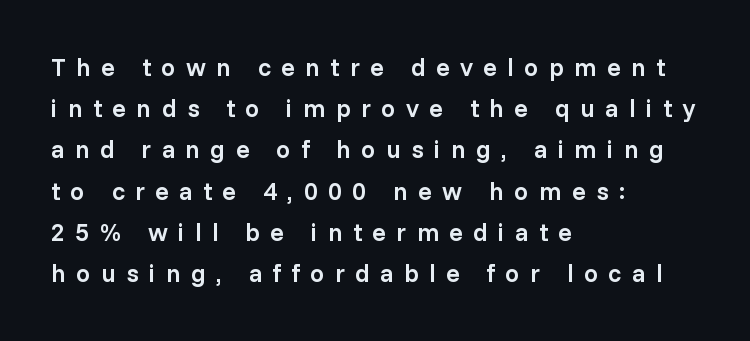
The image shows 25 px text type, upright; set left-aligned, normal line spacing (1.65x), unusually wide letter spacing (+0.42 em), not underlined.
